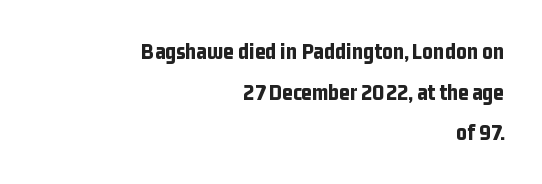
Q: Is the text bold? A: Yes.
Q: Is the text italic (slanted)? A: No, it is upright.
Q: Is the text underlined? A: No.
Q: How is the paragraph aligned? A: Right-aligned.
Q: Is the spacing between letters normal or unusually wide? A: Normal.
